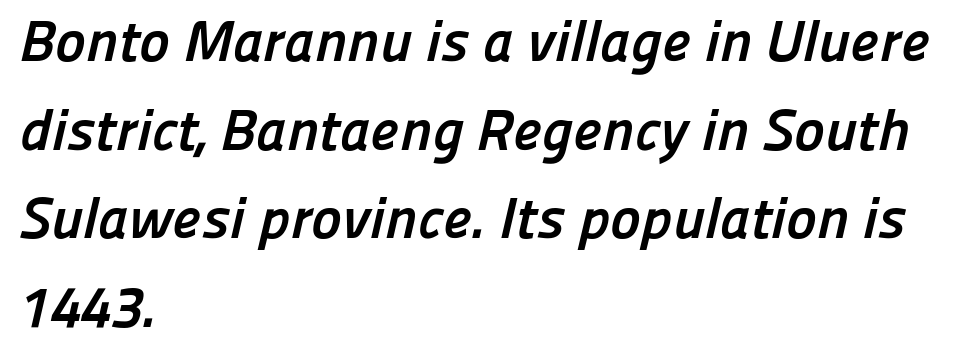
Q: Is the text bold? A: Yes.
Q: Is the typeface a serif or a sans-serif typeface? A: Sans-serif.
Q: Is the text underlined? A: No.
Q: How is the paragraph aligned? A: Left-aligned.
Q: Is the spacing between letters normal or unusually wide? A: Normal.
Q: Is the spacing between lines tight, normal or loose? A: Normal.
Q: Width (condensed, normal, or wide)? A: Normal.
Q: Stroke contrast? A: Low.
Q: x-height? A: Medium.
Q: Monospaced? A: No.
